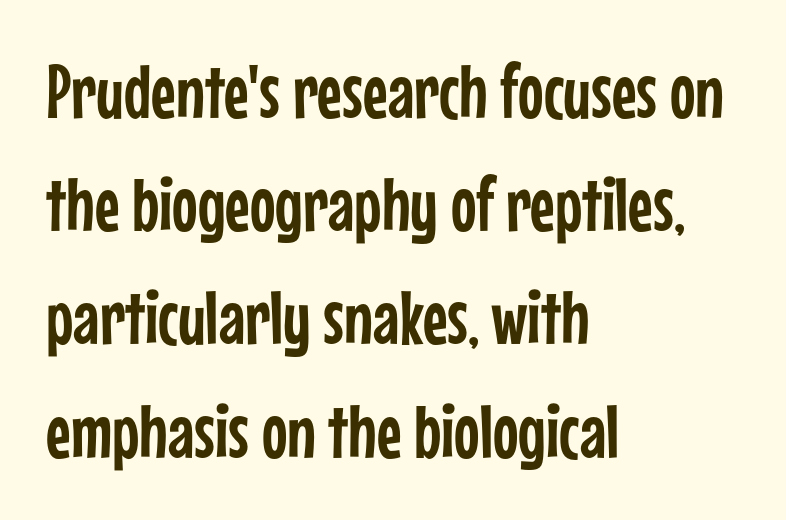
{"serif": "no", "italic": "no", "width": "condensed", "stroke_contrast": "low", "x_height": "medium", "monospaced": "no", "underline": "no", "align": "left", "line_spacing": "normal", "line_spacing_ratio": 1.49, "letter_spacing": "normal", "letter_spacing_em": 0.0, "glyph_px": 76}
